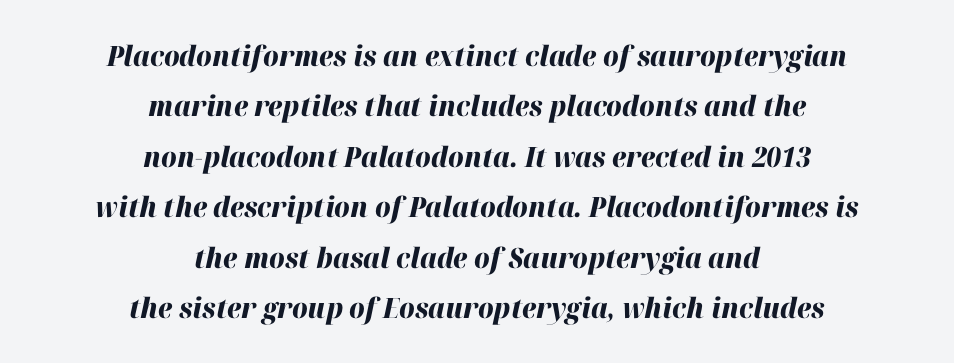
Pretty heavy lettering here — definitely bold. A centered setting, common on invitations and titles, is used for this passage. The lettering tilts uniformly, giving the passage an italic look. The space beneath each line is pristine and unruled. Inter-character spacing is left at the font's built-in metrics. Note the varied advance widths — an 'i' is clearly narrower than an 'm'.
